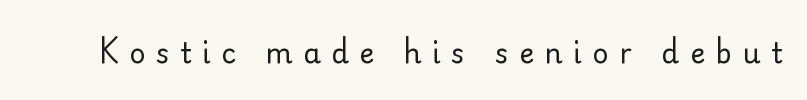
{"serif": "no", "italic": "no", "bold": "no", "weight": "regular", "width": "normal", "stroke_contrast": "low", "x_height": "small", "monospaced": "no", "underline": "no", "letter_spacing": "wide", "letter_spacing_em": 0.38, "glyph_px": 28}
